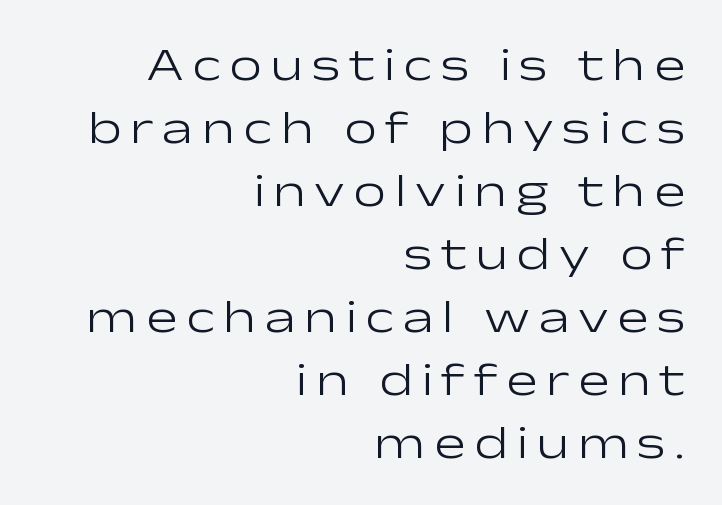
Q: Is the text bold? A: No.
Q: Is the text italic (slanted)? A: No, it is upright.
Q: Is the typeface a serif or a sans-serif typeface? A: Sans-serif.
Q: Is the text underlined? A: No.
Q: How is the paragraph aligned? A: Right-aligned.
Q: Is the spacing between lines tight, normal or loose? A: Normal.
Q: Width (condensed, normal, or wide)? A: Wide.
Q: Stroke contrast? A: Low.
Q: x-height? A: Medium.
Q: Monospaced? A: No.
